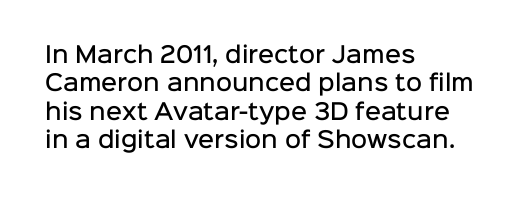
The image shows 22 px text type, upright; set left-aligned, normal line spacing (1.29x), normal letter spacing, not underlined.
